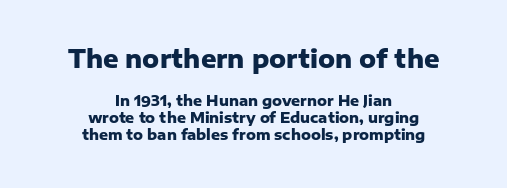
Q: Is the text bold? A: Yes.
Q: Is the text italic (slanted)? A: No, it is upright.
Q: Is the text underlined? A: No.
Q: How is the paragraph aligned? A: Centered.
Q: Is the spacing between letters normal or unusually wide? A: Normal.
Q: Which block of text is set in a larger size, the first (top) or the second (bottom)? A: The first (top) one.
